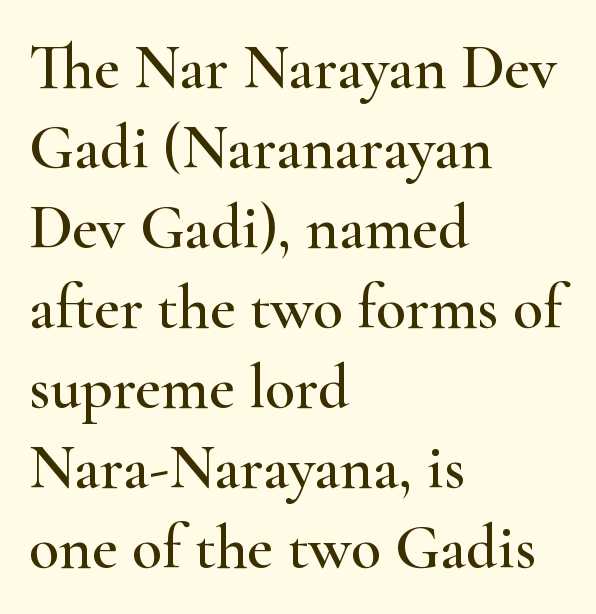
{"serif": "yes", "italic": "no", "width": "wide", "stroke_contrast": "high", "x_height": "small", "monospaced": "no", "underline": "no", "align": "left", "line_spacing": "normal", "line_spacing_ratio": 1.29, "letter_spacing": "normal", "letter_spacing_em": 0.0, "glyph_px": 62}
